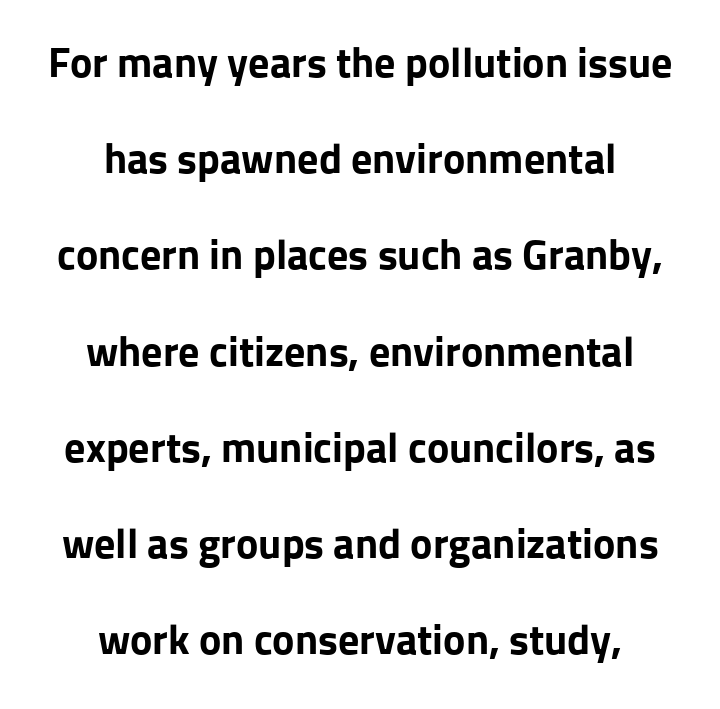
{"serif": "no", "italic": "no", "bold": "yes", "weight": "bold", "width": "normal", "stroke_contrast": "low", "x_height": "medium", "monospaced": "no", "underline": "no", "align": "center", "line_spacing": "loose", "line_spacing_ratio": 2.29, "letter_spacing": "normal", "letter_spacing_em": 0.0, "glyph_px": 42}
